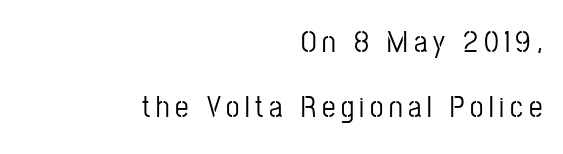
{"serif": "no", "italic": "no", "width": "condensed", "stroke_contrast": "low", "x_height": "medium", "monospaced": "no", "underline": "no", "align": "right", "line_spacing": "loose", "line_spacing_ratio": 2.17, "glyph_px": 30}
